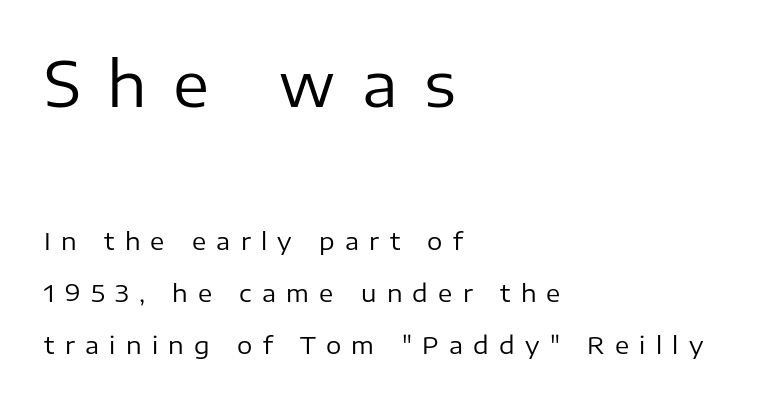
The image shows 61 px regular-weight sans-serif type, upright; set left-aligned, loose line spacing (2.17x), unusually wide letter spacing (+0.43 em), not underlined; the first (top) block is 2.54x larger; low stroke contrast and a medium x-height.
